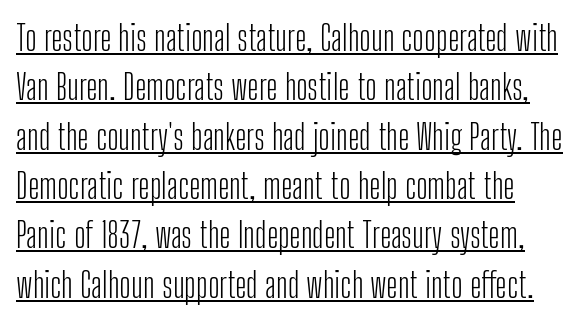
The image shows 35 px light, condensed sans-serif type, upright; set normal line spacing (1.41x), normal letter spacing, underlined; low stroke contrast and a medium x-height.
